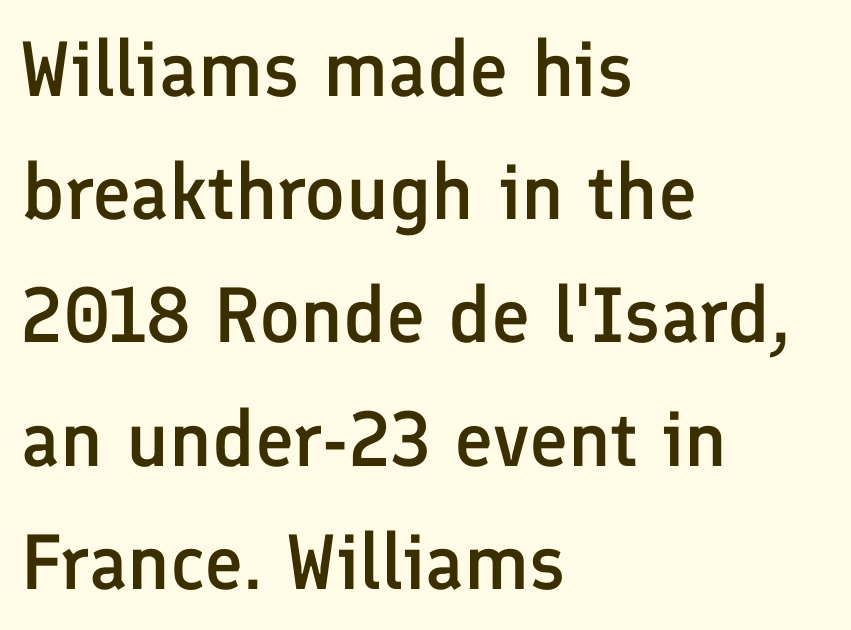
{"serif": "no", "italic": "no", "bold": "semi", "weight": "semibold", "width": "normal", "stroke_contrast": "low", "x_height": "medium", "monospaced": "no", "underline": "no", "align": "left", "line_spacing": "normal", "line_spacing_ratio": 1.58, "letter_spacing": "normal", "letter_spacing_em": 0.0, "glyph_px": 78}
